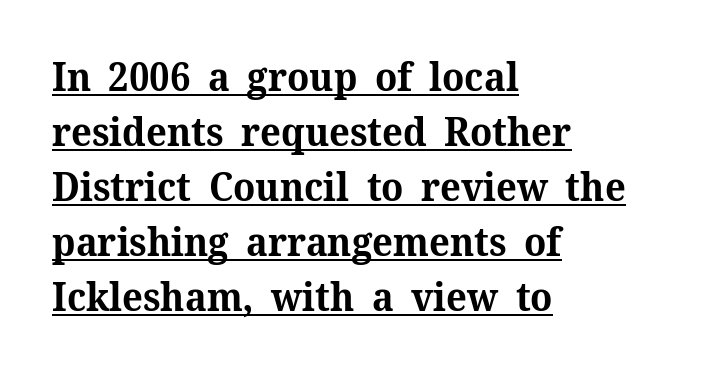
{"serif": "yes", "italic": "no", "bold": "yes", "weight": "bold", "width": "normal", "stroke_contrast": "medium", "x_height": "medium", "monospaced": "no", "underline": "yes", "align": "left", "line_spacing": "normal", "line_spacing_ratio": 1.41, "letter_spacing": "normal", "letter_spacing_em": 0.0, "glyph_px": 39}
